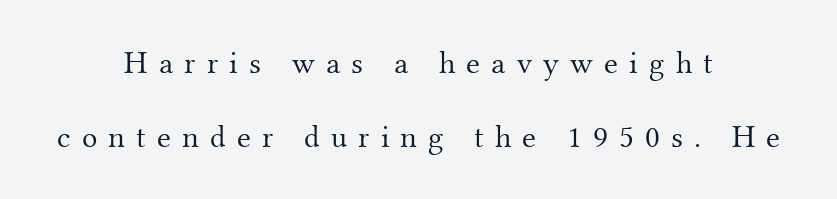
{"serif": "yes", "italic": "no", "bold": "no", "weight": "light", "width": "normal", "stroke_contrast": "medium", "x_height": "small", "monospaced": "no", "underline": "no", "align": "center", "line_spacing": "loose", "line_spacing_ratio": 2.31, "letter_spacing": "wide", "letter_spacing_em": 0.35, "glyph_px": 32}
